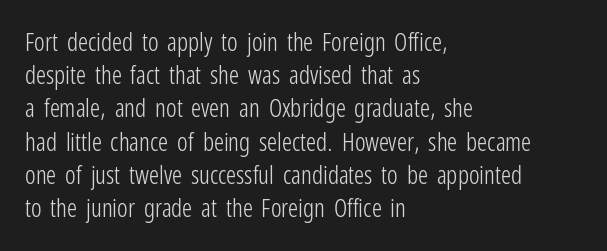
The image shows 25 px text type, upright; set left-aligned, normal line spacing (1.33x), normal letter spacing, not underlined.
